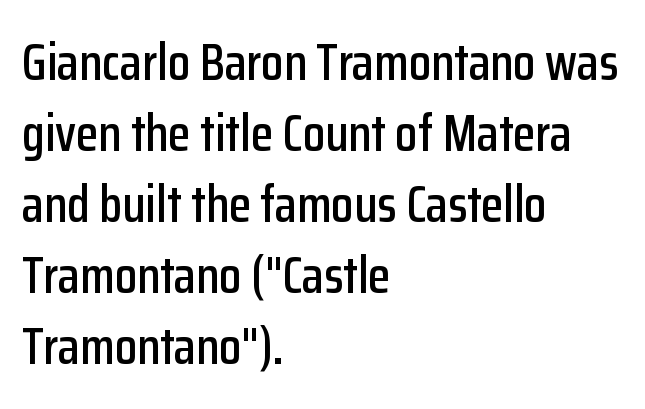
{"serif": "no", "italic": "no", "width": "condensed", "stroke_contrast": "low", "x_height": "medium", "monospaced": "no", "underline": "no", "align": "left", "line_spacing": "normal", "line_spacing_ratio": 1.39, "letter_spacing": "normal", "letter_spacing_em": 0.0, "glyph_px": 51}
